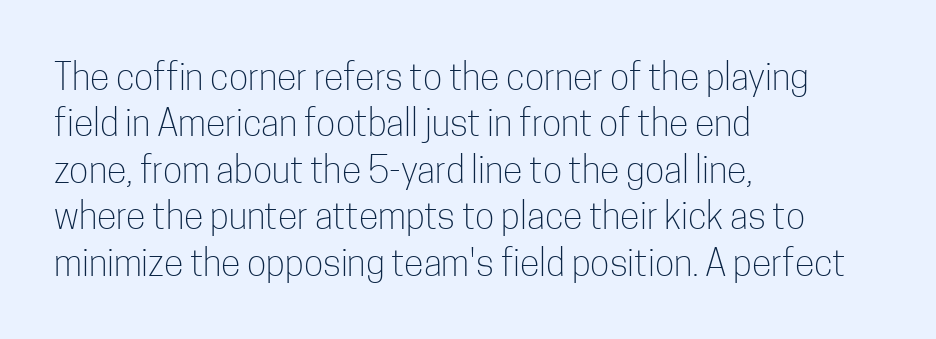
{"serif": "no", "italic": "no", "bold": "no", "weight": "light", "width": "condensed", "stroke_contrast": "low", "x_height": "medium", "monospaced": "no", "underline": "no", "align": "left", "line_spacing": "normal", "line_spacing_ratio": 1.29, "letter_spacing": "normal", "letter_spacing_em": 0.0, "glyph_px": 36}
